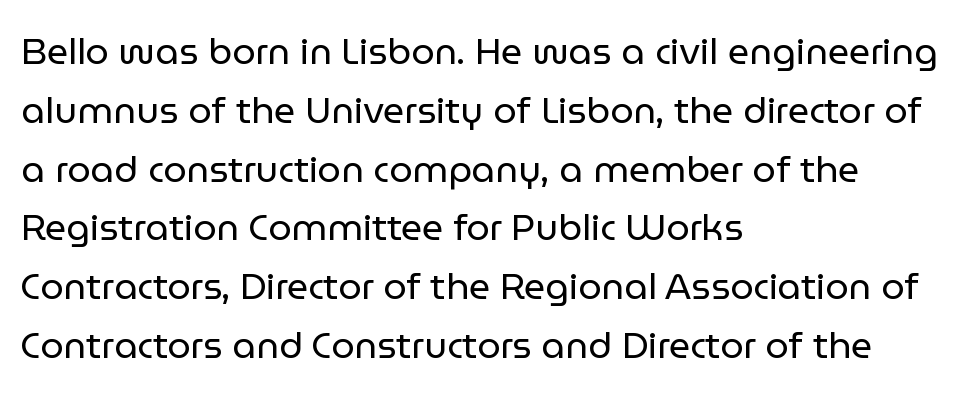
No chunkiness to these letters — they're not bold. Does the type have serifs? No, each stem ends abruptly. How would I describe the line gaps? Plain and ordinary. Teacher's note: observe the even left margin — that is flush-left alignment. The gap between lines stays unmarked.
